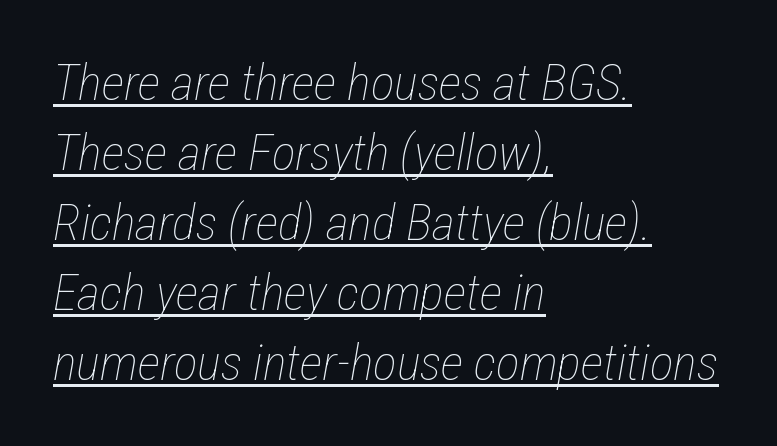
Each word holds together tightly as a unit, with standard inter-letter gaps. The paragraph has a hard left edge and a soft right edge. Descenders here cross a horizontal rule under the line. Weight: not bold — regular or lighter.
